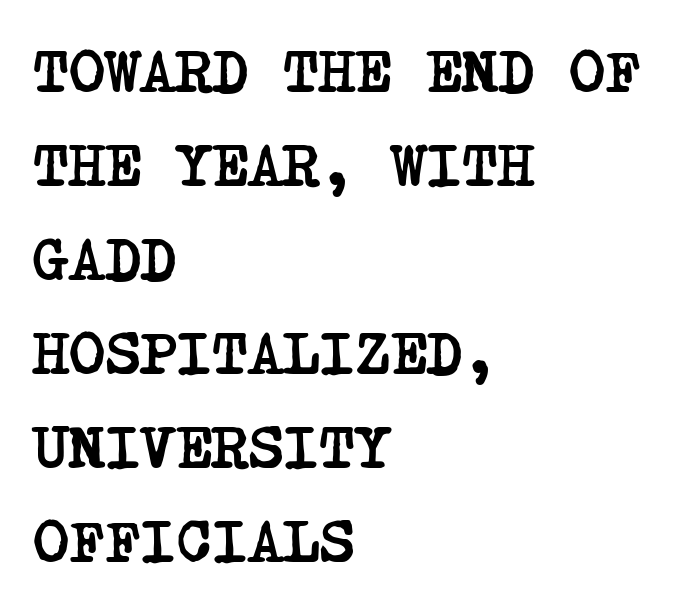
Bold? Absolutely — the strokes are thick and heavy. The space between consecutive lines is moderate. Type style note: has serifs. Alignment: flush left.
